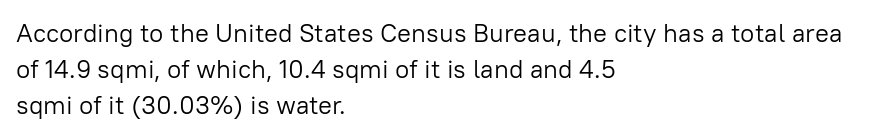
{"italic": "no", "bold": "no", "underline": "no", "align": "left", "line_spacing": "normal", "line_spacing_ratio": 1.39, "letter_spacing": "normal", "letter_spacing_em": 0.0, "glyph_px": 26}
